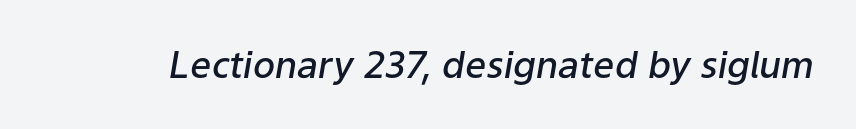
Q: Is the text bold? A: Semi-bold.
Q: Is the text italic (slanted)? A: Yes, it leans right by about 9 degrees.
Q: Is the text underlined? A: No.
Q: Is the spacing between letters normal or unusually wide? A: Normal.
Q: Width (condensed, normal, or wide)? A: Normal.
Q: Stroke contrast? A: Low.
Q: x-height? A: Medium.
Q: Monospaced? A: No.
